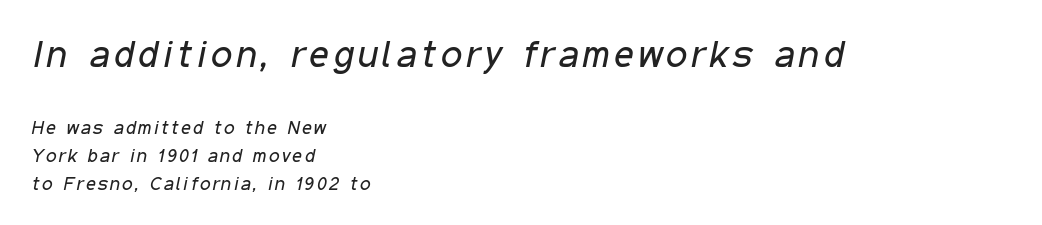
The image shows 38 px regular-weight, condensed type, italic (leaning right); set left-aligned, normal line spacing (1.45x), not underlined; the first (top) block is 2.0x larger; low stroke contrast and a medium x-height.
